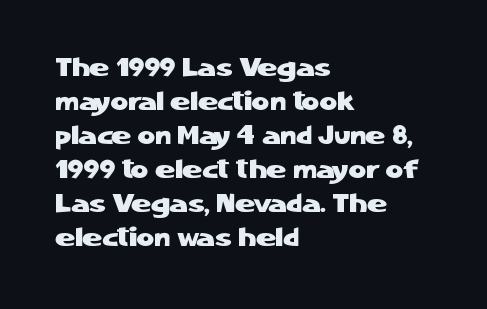
Q: Is the text italic (slanted)? A: No, it is upright.
Q: Is the text underlined? A: No.
Q: How is the paragraph aligned? A: Left-aligned.
Q: Is the spacing between letters normal or unusually wide? A: Normal.
Q: Is the spacing between lines tight, normal or loose? A: Normal.
